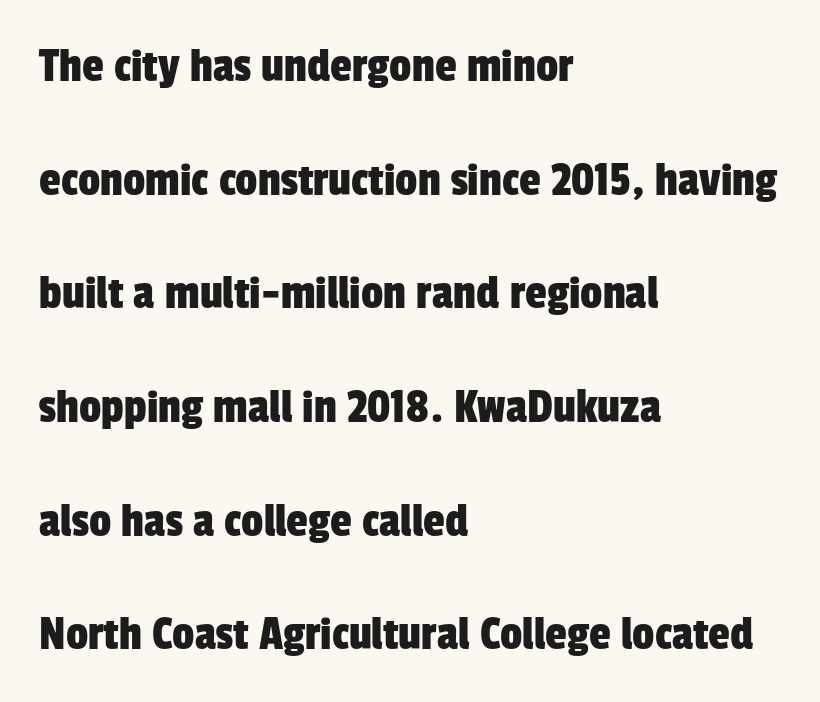
Airy leading. Is the letter spacing exaggerated? No — it looks like the ordinary default. Bare-footed words on every line. The letters carry no serifs — their stems end cleanly without finishing strokes. The ragged edge is on the right, which tells us the setting is flush left.
